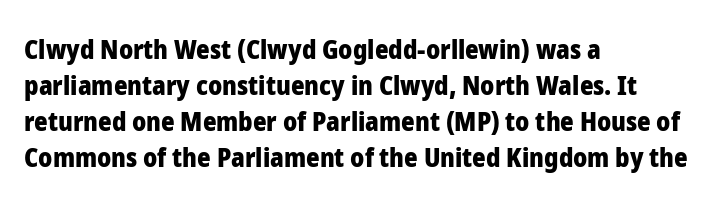
Q: Is the text bold? A: Yes.
Q: Is the text italic (slanted)? A: No, it is upright.
Q: Is the text underlined? A: No.
Q: How is the paragraph aligned? A: Left-aligned.
Q: Is the spacing between letters normal or unusually wide? A: Normal.
Q: Is the spacing between lines tight, normal or loose? A: Normal.
